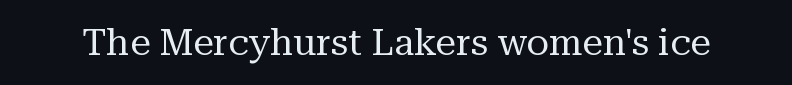
{"serif": "yes", "italic": "no", "bold": "no", "weight": "regular", "width": "normal", "stroke_contrast": "medium", "x_height": "medium", "monospaced": "no", "underline": "no", "letter_spacing": "normal", "letter_spacing_em": 0.0, "glyph_px": 37}
